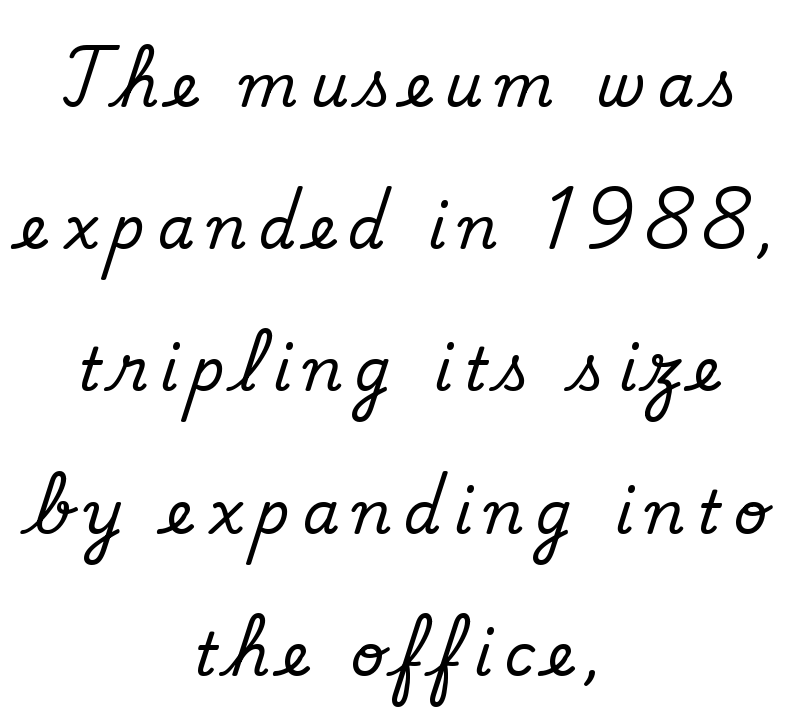
{"serif": "no", "bold": "no", "weight": "regular", "width": "normal", "stroke_contrast": "low", "x_height": "small", "monospaced": "no", "underline": "no", "align": "center", "line_spacing": "loose", "line_spacing_ratio": 2.41, "letter_spacing": "wide", "letter_spacing_em": 0.21, "glyph_px": 59}
